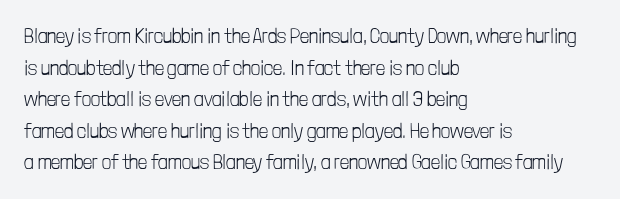
Q: Is the text bold? A: No.
Q: Is the text italic (slanted)? A: No, it is upright.
Q: Is the text underlined? A: No.
Q: How is the paragraph aligned? A: Left-aligned.
Q: Is the spacing between letters normal or unusually wide? A: Normal.
Q: Is the spacing between lines tight, normal or loose? A: Normal.
